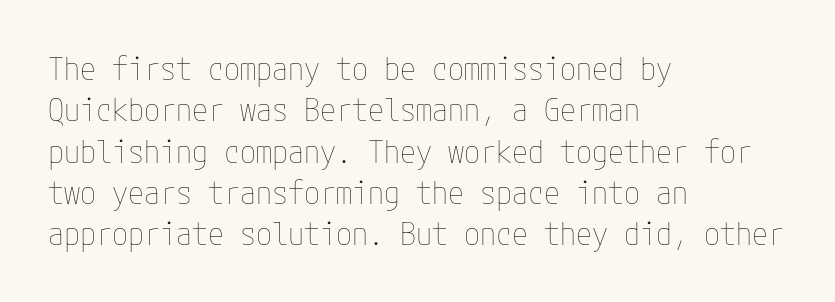
{"italic": "no", "bold": "no", "weight": "thin", "width": "condensed", "stroke_contrast": "low", "x_height": "medium", "underline": "no", "align": "left", "line_spacing": "normal", "line_spacing_ratio": 1.29, "letter_spacing": "normal", "letter_spacing_em": 0.0, "glyph_px": 32}
